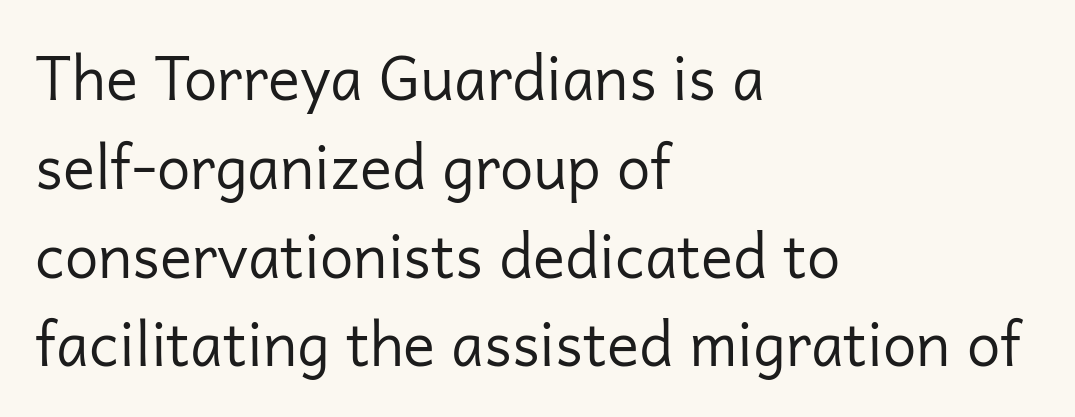
The image shows 60 px regular-weight sans-serif type, upright; set left-aligned, normal line spacing (1.48x), normal letter spacing, not underlined; low stroke contrast and a medium x-height.
